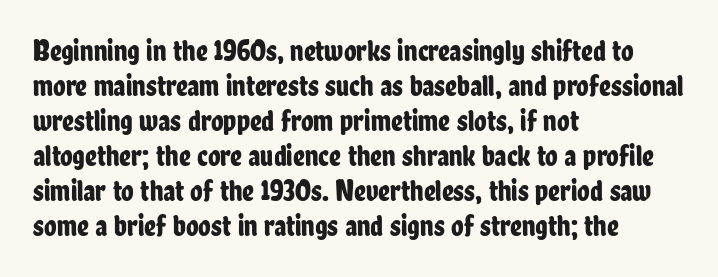
Q: Is the text italic (slanted)? A: No, it is upright.
Q: Is the typeface a serif or a sans-serif typeface? A: Sans-serif.
Q: Is the text underlined? A: No.
Q: How is the paragraph aligned? A: Left-aligned.
Q: Is the spacing between letters normal or unusually wide? A: Normal.
Q: Width (condensed, normal, or wide)? A: Condensed.
Q: Stroke contrast? A: Low.
Q: x-height? A: Medium.
Q: Monospaced? A: No.
